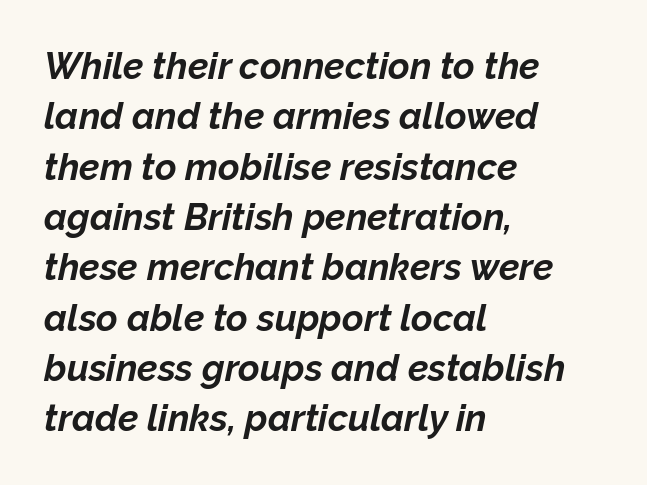
Q: Is the text bold? A: Yes.
Q: Is the text italic (slanted)? A: Yes, it leans right by about 12 degrees.
Q: Is the text underlined? A: No.
Q: How is the paragraph aligned? A: Left-aligned.
Q: Is the spacing between letters normal or unusually wide? A: Normal.
Q: Is the spacing between lines tight, normal or loose? A: Normal.
Q: Width (condensed, normal, or wide)? A: Normal.
Q: Stroke contrast? A: Low.
Q: x-height? A: Medium.
Q: Monospaced? A: No.
